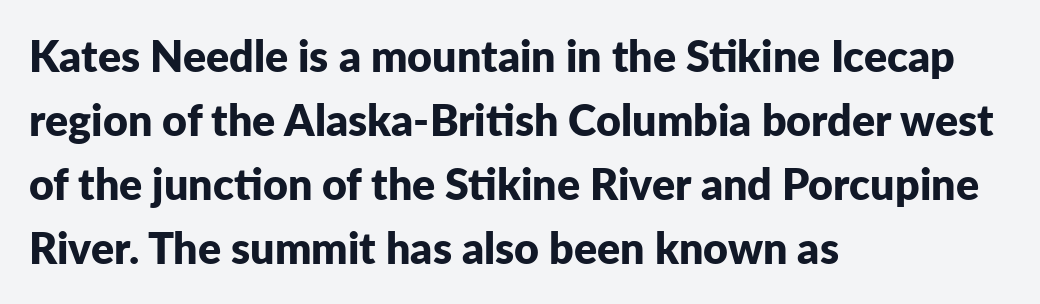
The image shows 43 px bold sans-serif type, upright; set left-aligned, normal line spacing (1.49x), normal letter spacing, not underlined; low stroke contrast and a medium x-height.
